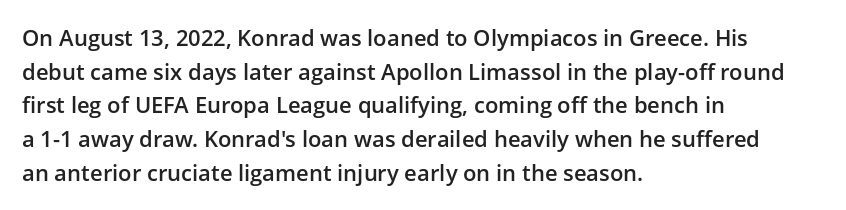
The image shows 22 px text type, upright; set left-aligned, normal line spacing (1.53x), normal letter spacing, not underlined.
